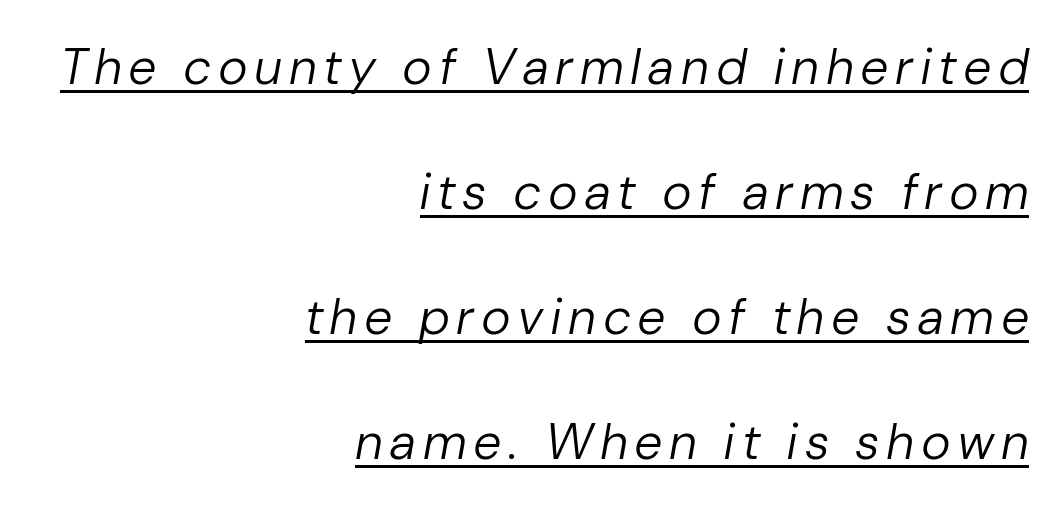
{"italic": "yes", "lean": "right", "slant_degrees": 10, "bold": "no", "weight": "regular", "width": "normal", "stroke_contrast": "low", "x_height": "medium", "monospaced": "no", "underline": "yes", "align": "right", "line_spacing": "loose", "line_spacing_ratio": 2.5, "glyph_px": 50}
